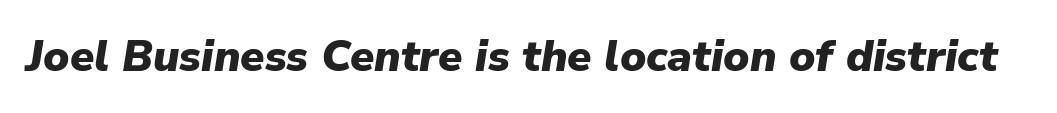
Set as a true bold cut, around the 700 mark. Proportional: the letters do not fall into vertical columns. Beneath every word, the page is bare. A typesetter would call this zero additional tracking.
